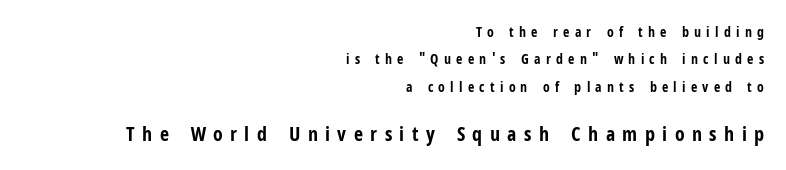
Q: Is the text bold? A: Yes.
Q: Is the text italic (slanted)? A: No, it is upright.
Q: Is the text underlined? A: No.
Q: How is the paragraph aligned? A: Right-aligned.
Q: Is the spacing between letters normal or unusually wide? A: Unusually wide.
Q: Is the spacing between lines tight, normal or loose? A: Loose.
Q: Which block of text is set in a larger size, the first (top) or the second (bottom)? A: The second (bottom) one.
